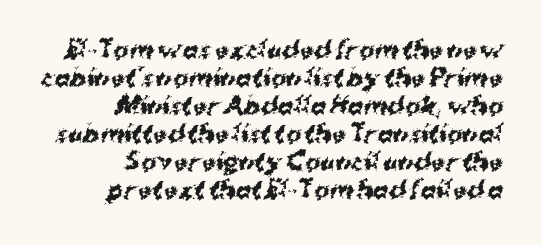
There is no visible air inserted between adjacent glyphs. Weight: bold. All the whitespace from short lines collects on the left. Anything drawn beneath the words? Only blank space.
